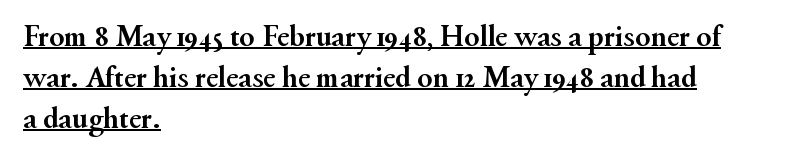
The image shows 31 px semibold serif type, upright; set left-aligned, normal line spacing (1.32x), normal letter spacing, underlined; medium stroke contrast and a small x-height.
